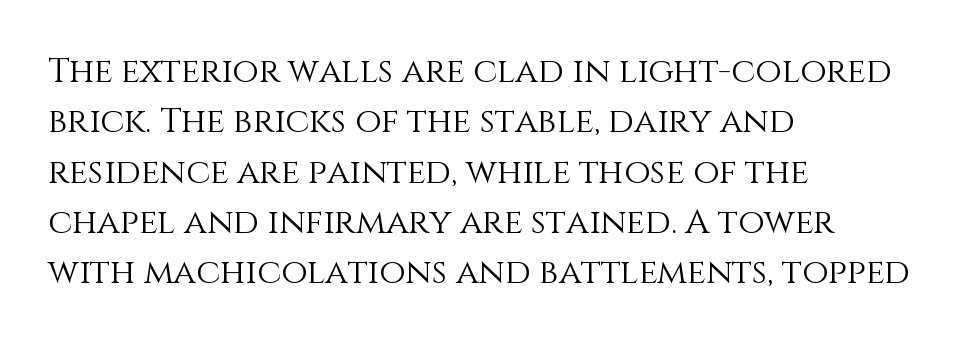
Q: Is the text bold? A: No.
Q: Is the text italic (slanted)? A: No, it is upright.
Q: Is the text underlined? A: No.
Q: How is the paragraph aligned? A: Left-aligned.
Q: Is the spacing between letters normal or unusually wide? A: Normal.
Q: Is the spacing between lines tight, normal or loose? A: Normal.
Q: Width (condensed, normal, or wide)? A: Normal.
Q: Stroke contrast? A: Medium.
Q: x-height? A: Large.
Q: Monospaced? A: No.
